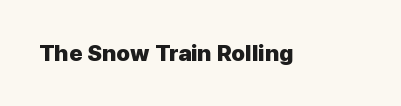
Q: Is the text bold? A: Yes.
Q: Is the text italic (slanted)? A: No, it is upright.
Q: Is the text underlined? A: No.
Q: Is the spacing between letters normal or unusually wide? A: Normal.
